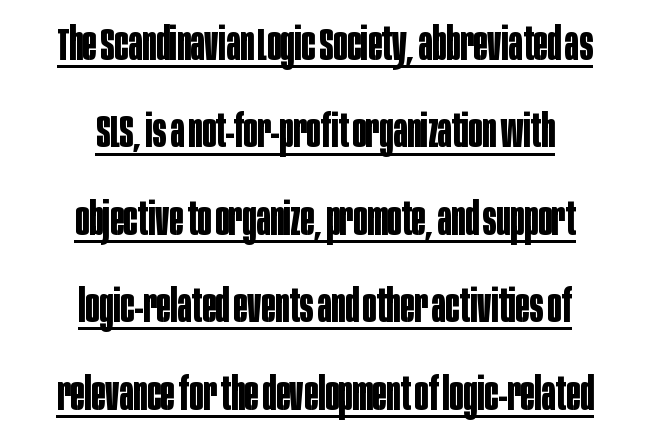
The image shows 46 px bold, condensed sans-serif type, upright; set centered, loose line spacing (1.9x), normal letter spacing, underlined; low stroke contrast and a large x-height.
